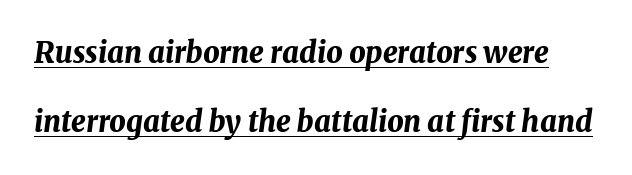
The image shows 29 px bold type, italic (leaning right); set loose line spacing (2.39x), normal letter spacing, underlined; medium stroke contrast and a medium x-height.
